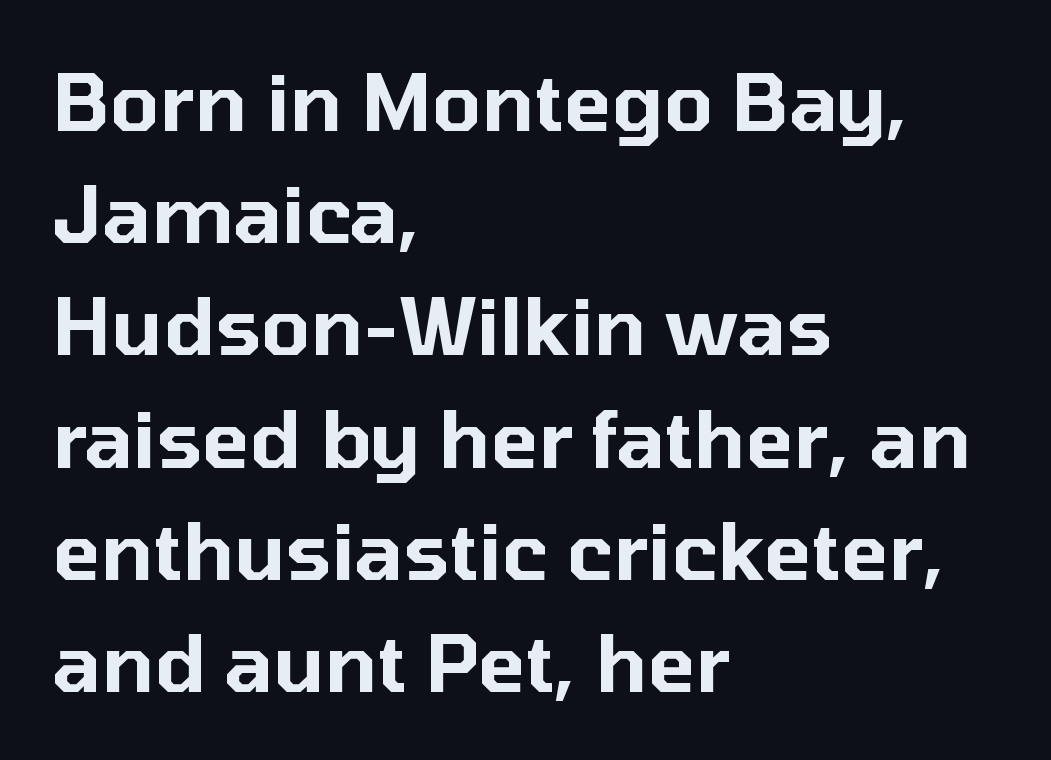
The image shows 79 px sans-serif type, upright; set left-aligned, normal line spacing (1.42x), normal letter spacing, not underlined; low stroke contrast and a medium x-height.
